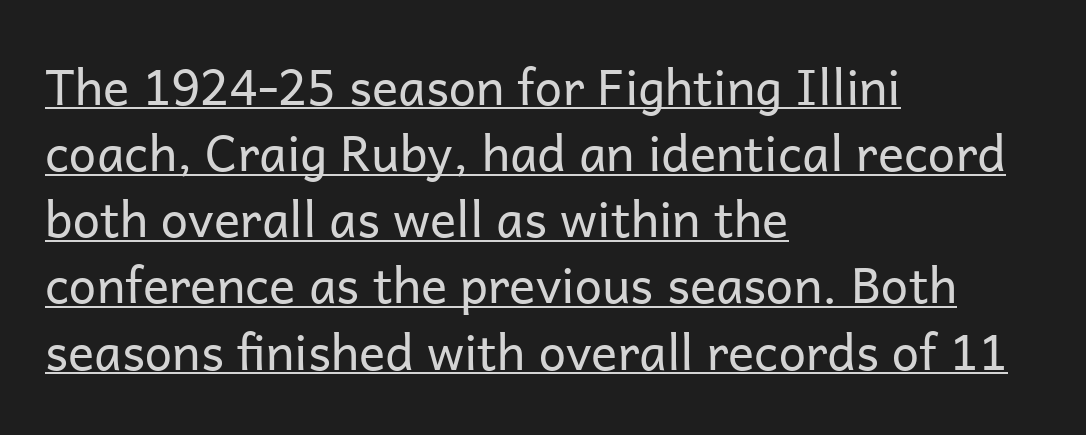
Q: Is the text bold? A: No.
Q: Is the text italic (slanted)? A: No, it is upright.
Q: Is the typeface a serif or a sans-serif typeface? A: Sans-serif.
Q: Is the text underlined? A: Yes.
Q: How is the paragraph aligned? A: Left-aligned.
Q: Is the spacing between letters normal or unusually wide? A: Normal.
Q: Is the spacing between lines tight, normal or loose? A: Normal.
Q: Width (condensed, normal, or wide)? A: Normal.
Q: Stroke contrast? A: Low.
Q: x-height? A: Medium.
Q: Monospaced? A: No.
